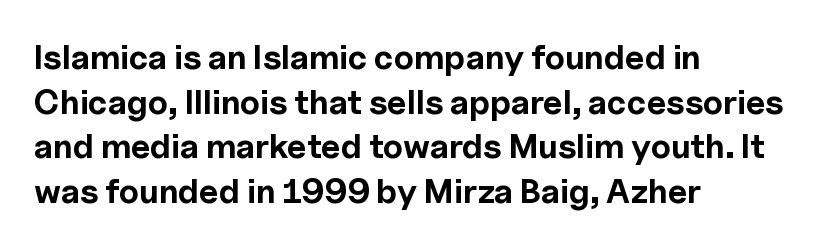
{"serif": "no", "italic": "no", "bold": "yes", "weight": "bold", "width": "normal", "x_height": "medium", "monospaced": "no", "underline": "no", "align": "left", "line_spacing": "normal", "line_spacing_ratio": 1.31, "letter_spacing": "normal", "letter_spacing_em": 0.0, "glyph_px": 34}
